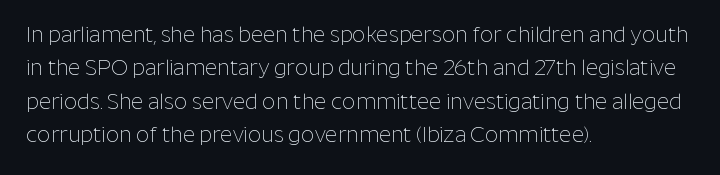
{"italic": "no", "bold": "no", "underline": "no", "align": "left", "line_spacing": "normal", "line_spacing_ratio": 1.59, "letter_spacing": "normal", "letter_spacing_em": 0.0, "glyph_px": 21}
